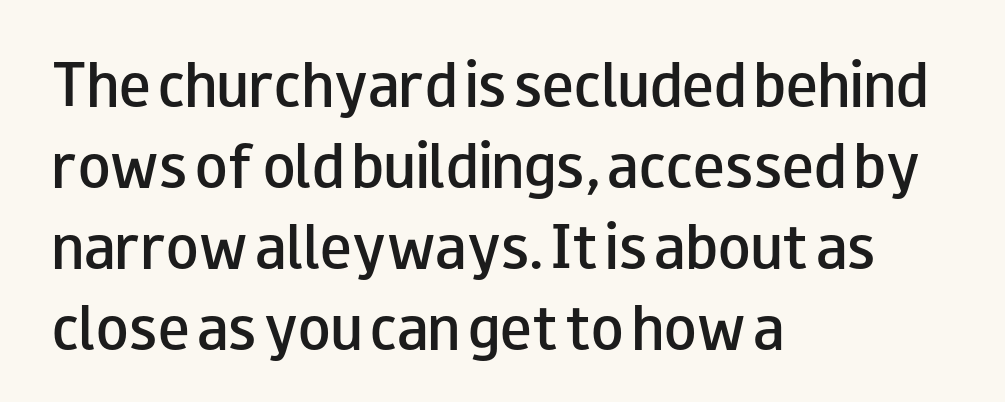
{"serif": "no", "italic": "no", "bold": "semi", "weight": "semibold", "width": "wide", "stroke_contrast": "low", "x_height": "small", "monospaced": "no", "underline": "no", "align": "left", "line_spacing": "normal", "line_spacing_ratio": 1.53, "letter_spacing": "normal", "letter_spacing_em": 0.0, "glyph_px": 53}
